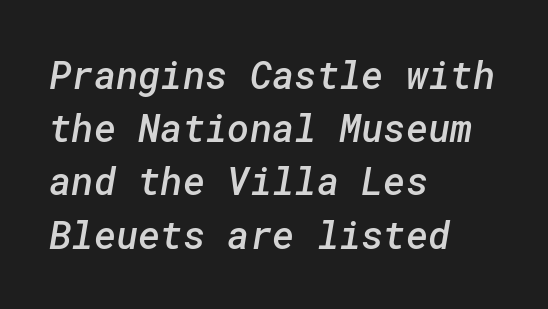
Leading matches the norm, producing a regular column. Letters rest on an invisible, unmarked baseline. Notice the strokes are somewhat thickened but not fully heavy: this is a semibold. The rendering shows plain stroke endings on the letterforms — a sans-serif design. The passage shown has conventional tracking throughout.
